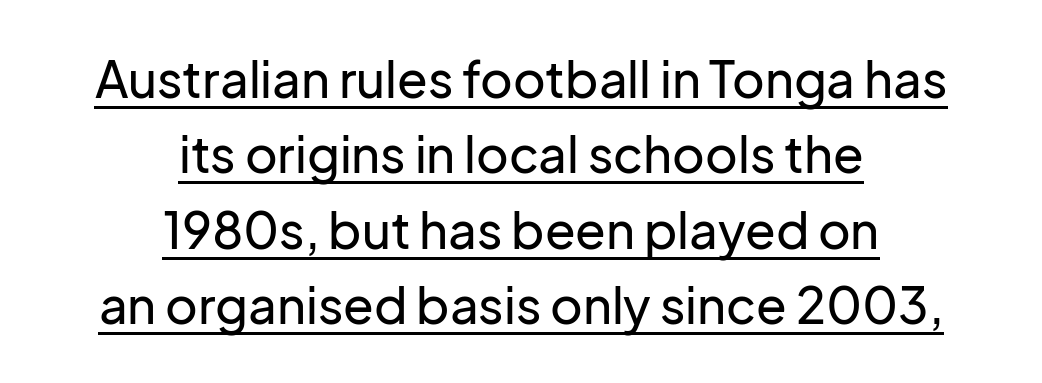
{"serif": "no", "italic": "no", "width": "normal", "stroke_contrast": "low", "x_height": "medium", "monospaced": "no", "underline": "yes", "align": "center", "line_spacing": "normal", "line_spacing_ratio": 1.51, "letter_spacing": "normal", "letter_spacing_em": 0.0, "glyph_px": 50}
